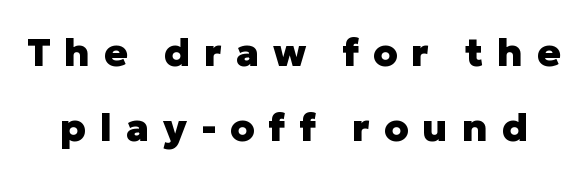
{"serif": "no", "italic": "no", "bold": "yes", "weight": "heavy", "width": "normal", "stroke_contrast": "low", "x_height": "medium", "monospaced": "no", "underline": "no", "line_spacing": "loose", "line_spacing_ratio": 1.92, "letter_spacing": "wide", "letter_spacing_em": 0.35, "glyph_px": 39}
